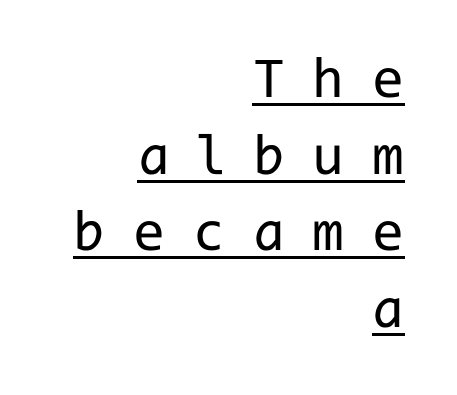
{"serif": "no", "italic": "no", "bold": "no", "weight": "regular", "width": "normal", "stroke_contrast": "low", "x_height": "medium", "monospaced": "yes", "underline": "yes", "align": "right", "line_spacing": "normal", "line_spacing_ratio": 1.32, "letter_spacing": "wide", "letter_spacing_em": 0.48, "glyph_px": 58}
